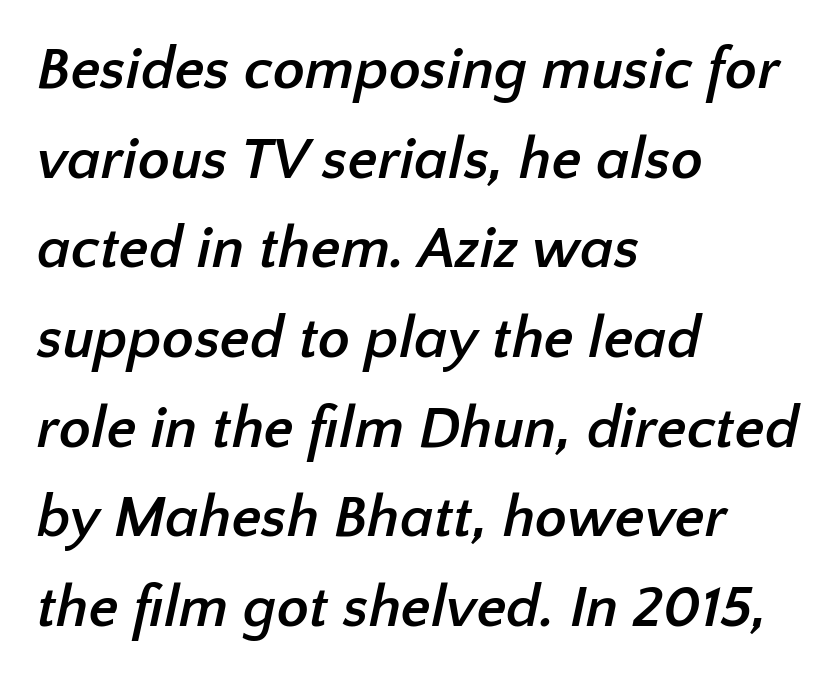
{"serif": "no", "bold": "yes", "weight": "semibold", "width": "normal", "stroke_contrast": "low", "x_height": "medium", "monospaced": "no", "underline": "no", "align": "left", "line_spacing": "normal", "line_spacing_ratio": 1.52, "letter_spacing": "normal", "letter_spacing_em": 0.0, "glyph_px": 59}
